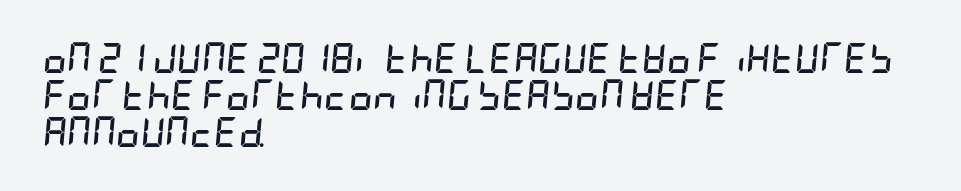
The image shows 30 px semibold, condensed type, italic (leaning right); set left-aligned, line spacing 1.24x, normal letter spacing, not underlined; low stroke contrast and a large x-height.
